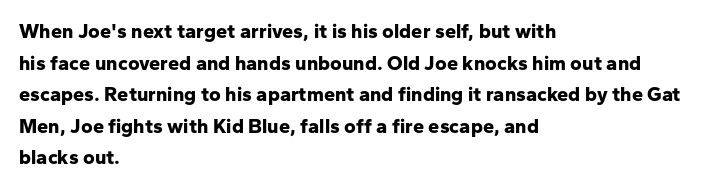
{"italic": "no", "bold": "yes", "underline": "no", "align": "left", "line_spacing": "normal", "line_spacing_ratio": 1.58, "letter_spacing": "normal", "letter_spacing_em": 0.0, "glyph_px": 20}
